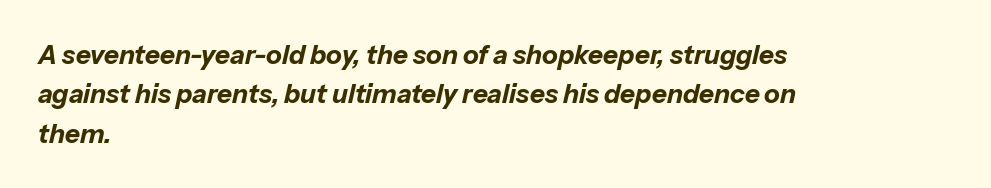
Q: Is the text bold? A: Yes.
Q: Is the text italic (slanted)? A: Yes, it leans right by about 13 degrees.
Q: Is the text underlined? A: No.
Q: How is the paragraph aligned? A: Left-aligned.
Q: Is the spacing between letters normal or unusually wide? A: Normal.
Q: Is the spacing between lines tight, normal or loose? A: Normal.
